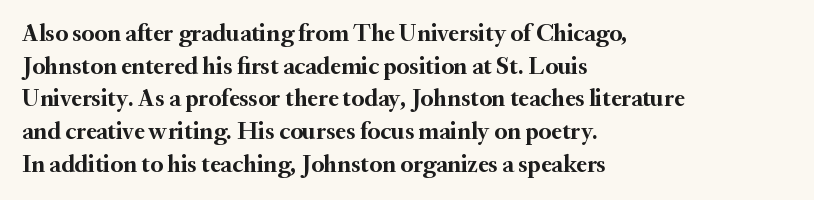
The rendering uses a moderate line-height, typical for paragraphs. The typography opts for an upright posture over an oblique one. Each word holds together tightly as a unit, with standard inter-letter gaps. Left-aligned paragraph, ragged on the right. The sample has been set heavy, in full bold. The string is rendered with underlining switched off.
